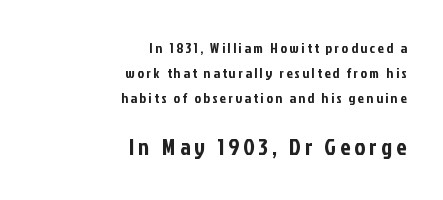
Q: Is the text italic (slanted)? A: No, it is upright.
Q: Is the text underlined? A: No.
Q: How is the paragraph aligned? A: Right-aligned.
Q: Which block of text is set in a larger size, the first (top) or the second (bottom)? A: The second (bottom) one.
